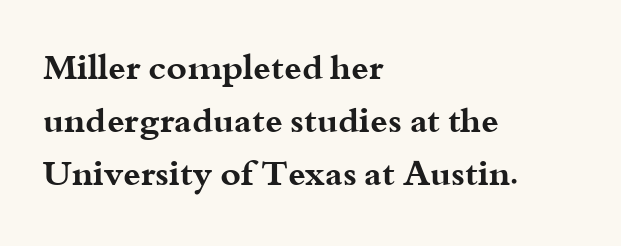
Q: Is the text bold? A: Yes.
Q: Is the text italic (slanted)? A: No, it is upright.
Q: Is the typeface a serif or a sans-serif typeface? A: Serif.
Q: Is the text underlined? A: No.
Q: How is the paragraph aligned? A: Left-aligned.
Q: Is the spacing between letters normal or unusually wide? A: Normal.
Q: Is the spacing between lines tight, normal or loose? A: Normal.
Q: Width (condensed, normal, or wide)? A: Wide.
Q: Stroke contrast? A: Medium.
Q: x-height? A: Small.
Q: Monospaced? A: No.
